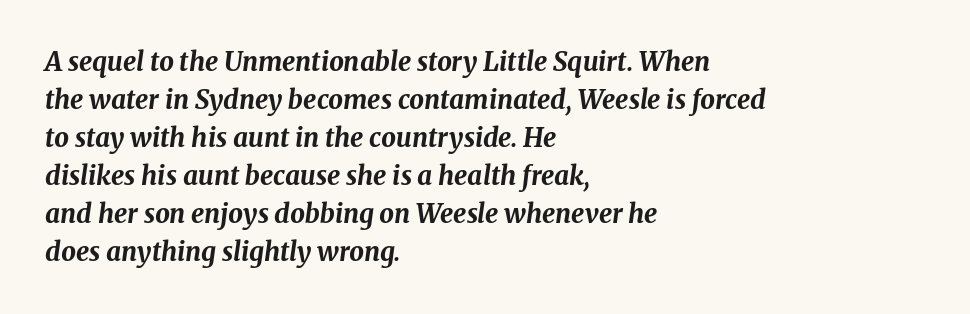
{"italic": "yes", "lean": "right", "slant_degrees": 8, "bold": "yes", "underline": "no", "align": "left", "line_spacing": "normal", "line_spacing_ratio": 1.46, "letter_spacing": "normal", "letter_spacing_em": 0.0, "glyph_px": 26}
